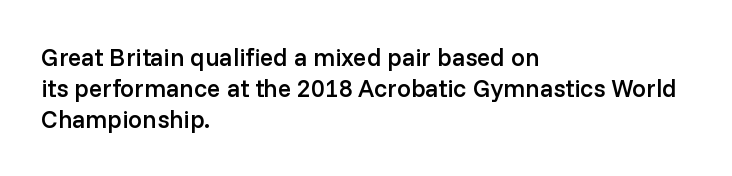
The image shows 25 px text type, upright; set left-aligned, line spacing 1.24x, normal letter spacing, not underlined.
